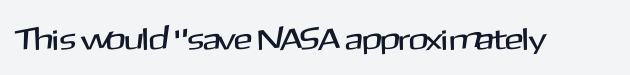
Q: Is the text italic (slanted)? A: No, it is upright.
Q: Is the typeface a serif or a sans-serif typeface? A: Sans-serif.
Q: Is the text underlined? A: No.
Q: Is the spacing between letters normal or unusually wide? A: Normal.
Q: Width (condensed, normal, or wide)? A: Normal.
Q: Stroke contrast? A: Medium.
Q: x-height? A: Medium.
Q: Monospaced? A: No.
